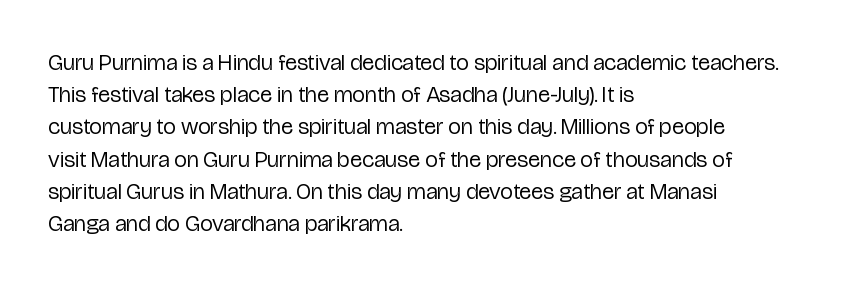
Regarding leading, the lines here are spaced in the standard way. The setting favours the left margin, as ordinary paragraphs usually do. The typeface has the unassuming heft of standard copy or less. The tracking reads as untouched default to a designer's eye. Type without underlining. Vertical strokes here are truly vertical.
